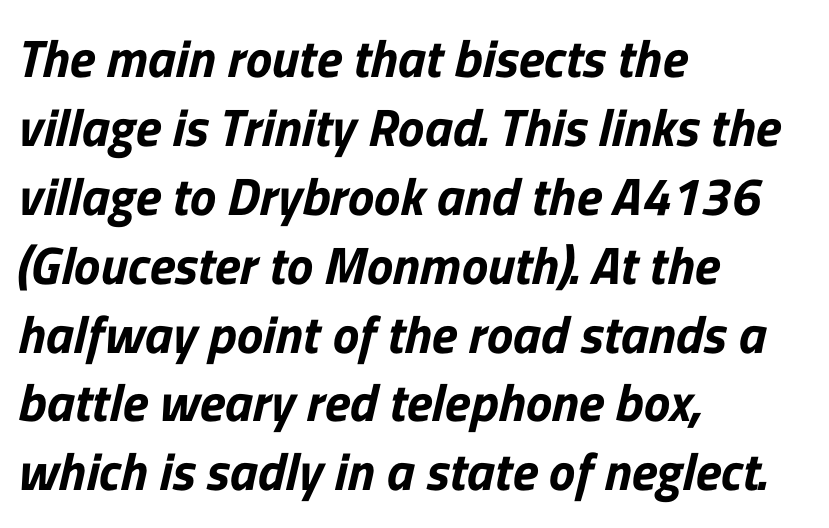
The image shows 53 px sans-serif type; set left-aligned, normal line spacing (1.3x), normal letter spacing, not underlined; low stroke contrast and a medium x-height.
